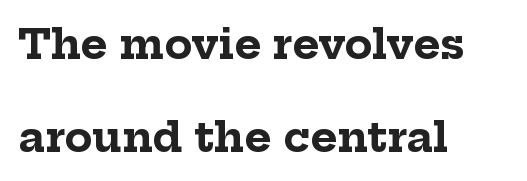
{"serif": "yes", "italic": "no", "bold": "yes", "weight": "bold", "width": "normal", "stroke_contrast": "low", "x_height": "medium", "monospaced": "no", "underline": "no", "align": "left", "line_spacing": "loose", "line_spacing_ratio": 2.26, "letter_spacing": "normal", "letter_spacing_em": 0.0, "glyph_px": 41}
